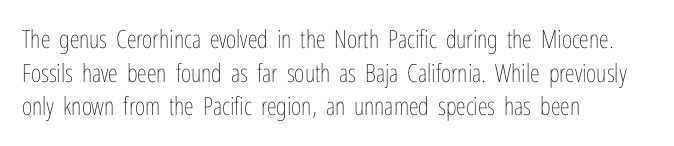
The image shows 25 px text type, upright; set left-aligned, normal line spacing (1.35x), normal letter spacing, not underlined.
